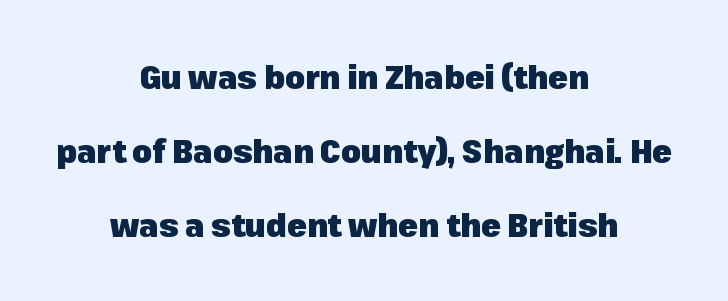
The baseline area is clear. The passage shown has conventional tracking throughout. The type sits square on the baseline with zero lean. These words are printed bold, with thick strokes throughout. Horizontally, the lines are justified to the midpoint only.
